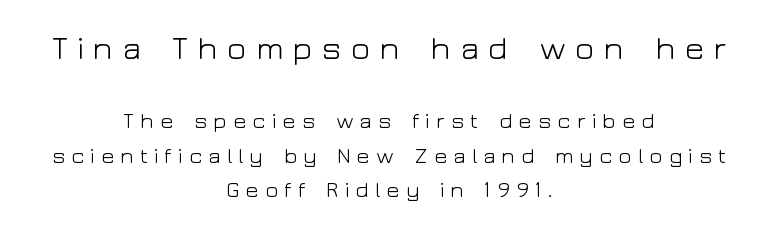
Q: Is the text bold? A: No.
Q: Is the text italic (slanted)? A: No, it is upright.
Q: Is the typeface a serif or a sans-serif typeface? A: Sans-serif.
Q: Is the text underlined? A: No.
Q: How is the paragraph aligned? A: Centered.
Q: Is the spacing between letters normal or unusually wide? A: Unusually wide.
Q: Is the spacing between lines tight, normal or loose? A: Normal.
Q: Which block of text is set in a larger size, the first (top) or the second (bottom)? A: The first (top) one.
Q: Width (condensed, normal, or wide)? A: Wide.
Q: Stroke contrast? A: Low.
Q: x-height? A: Medium.
Q: Monospaced? A: No.
